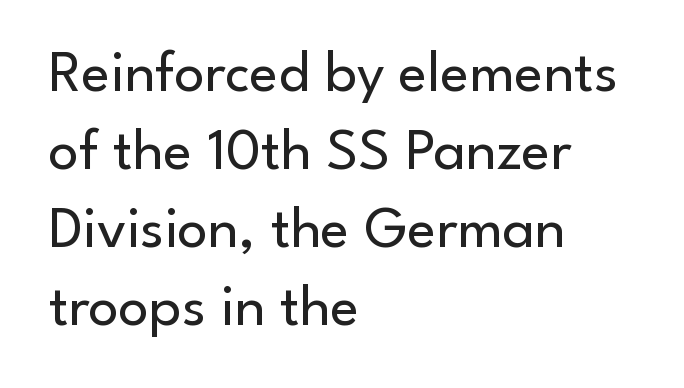
The image shows 60 px regular-weight sans-serif type, upright; set left-aligned, normal line spacing (1.3x), normal letter spacing, not underlined; low stroke contrast and a small x-height.
